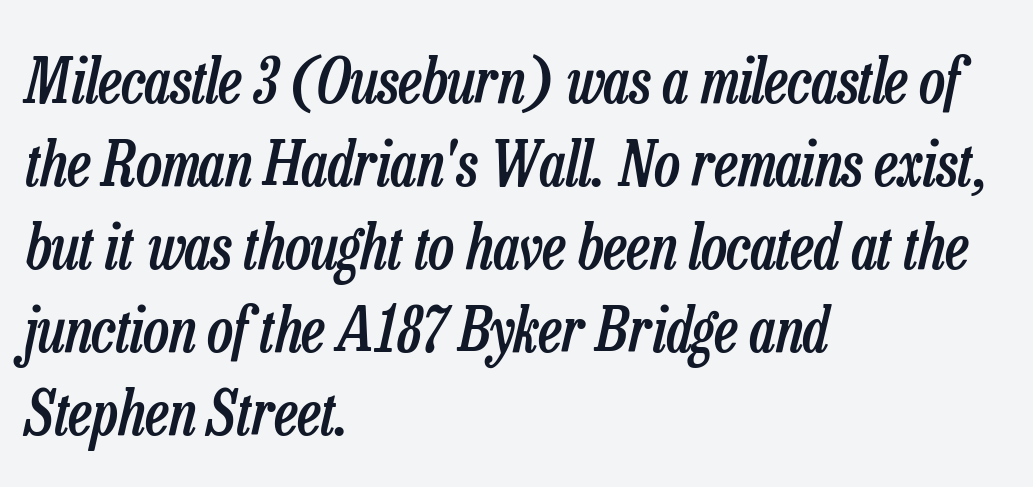
{"italic": "yes", "lean": "right", "slant_degrees": 13, "bold": "semi", "weight": "semibold", "width": "condensed", "stroke_contrast": "low", "x_height": "medium", "monospaced": "no", "underline": "no", "align": "left", "line_spacing": "normal", "line_spacing_ratio": 1.36, "letter_spacing": "normal", "letter_spacing_em": 0.0, "glyph_px": 61}
